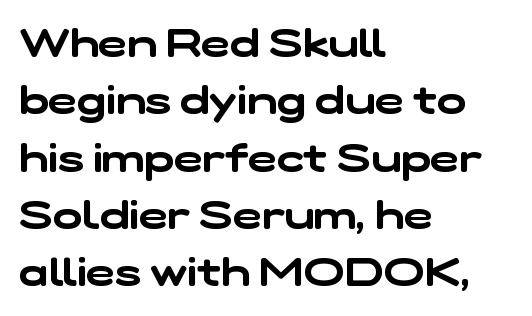
{"serif": "no", "width": "wide", "stroke_contrast": "low", "x_height": "medium", "monospaced": "no", "underline": "no", "align": "left", "line_spacing": "normal", "line_spacing_ratio": 1.47, "letter_spacing": "normal", "letter_spacing_em": 0.0, "glyph_px": 39}
